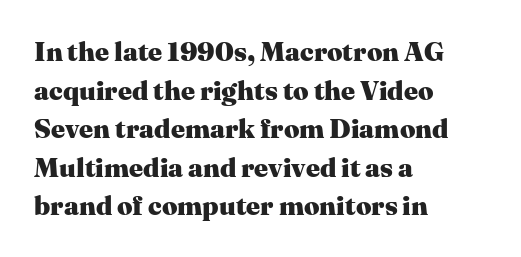
The image shows 27 px bold type, upright; set left-aligned, normal line spacing (1.43x), normal letter spacing, not underlined.
